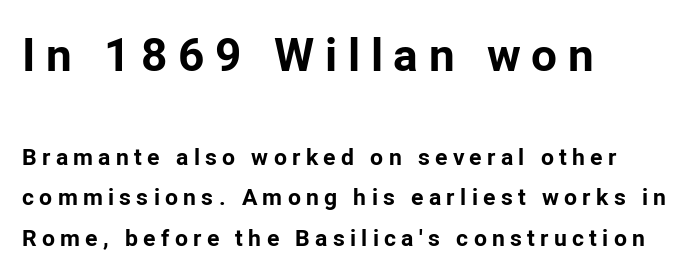
Q: Is the text bold? A: Yes.
Q: Is the text italic (slanted)? A: No, it is upright.
Q: Is the typeface a serif or a sans-serif typeface? A: Sans-serif.
Q: Is the text underlined? A: No.
Q: How is the paragraph aligned? A: Left-aligned.
Q: Is the spacing between letters normal or unusually wide? A: Unusually wide.
Q: Which block of text is set in a larger size, the first (top) or the second (bottom)? A: The first (top) one.
Q: Width (condensed, normal, or wide)? A: Normal.
Q: Stroke contrast? A: Low.
Q: x-height? A: Medium.
Q: Monospaced? A: No.
